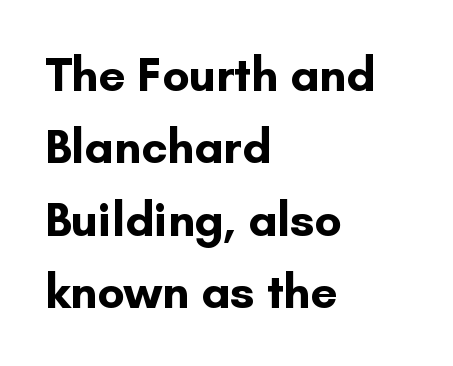
The image shows 48 px bold sans-serif type, upright; set left-aligned, normal line spacing (1.51x), normal letter spacing, not underlined; low stroke contrast and a small x-height.
